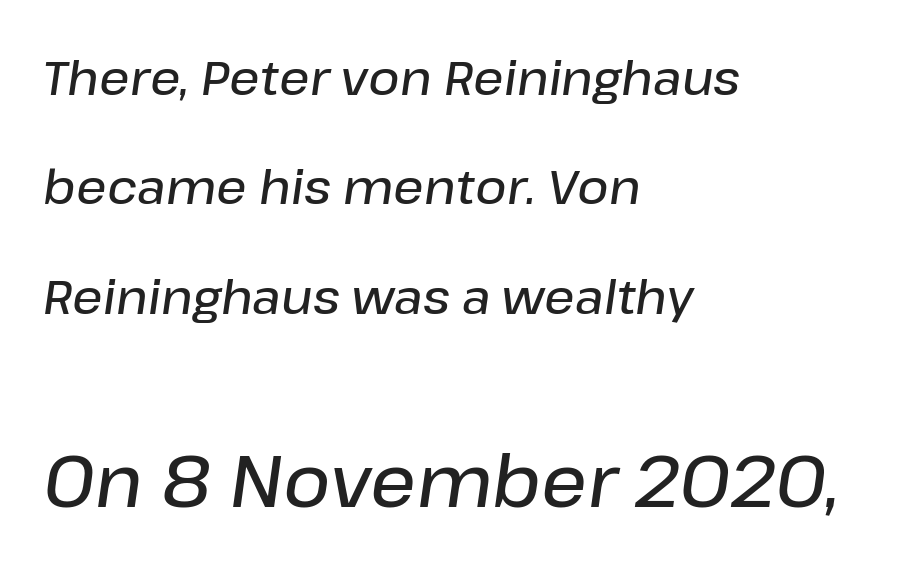
The image shows 72 px semibold type, italic (leaning right); set left-aligned, loose line spacing (2.28x), normal letter spacing, not underlined; the second (bottom) block is 1.5x larger; low stroke contrast and a medium x-height.
